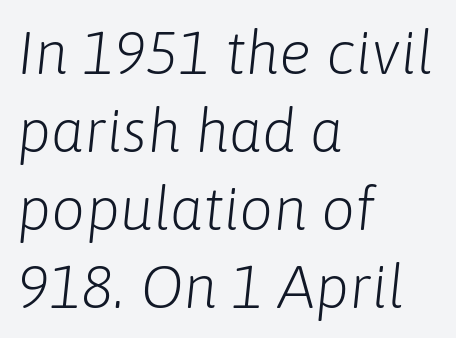
Q: Is the text bold? A: No.
Q: Is the text italic (slanted)? A: Yes, it leans right by about 6 degrees.
Q: Is the text underlined? A: No.
Q: How is the paragraph aligned? A: Left-aligned.
Q: Is the spacing between letters normal or unusually wide? A: Normal.
Q: Is the spacing between lines tight, normal or loose? A: Normal.
Q: Width (condensed, normal, or wide)? A: Normal.
Q: Stroke contrast? A: Low.
Q: x-height? A: Medium.
Q: Monospaced? A: No.
